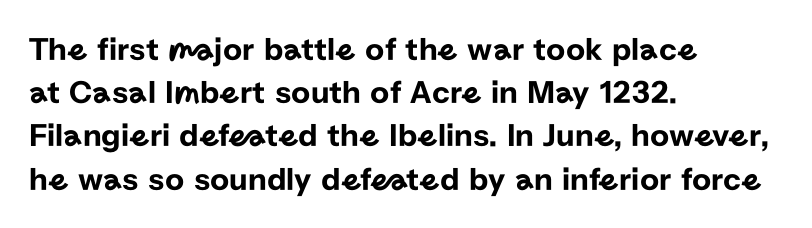
Q: Is the text italic (slanted)? A: No, it is upright.
Q: Is the typeface a serif or a sans-serif typeface? A: Sans-serif.
Q: Is the text underlined? A: No.
Q: How is the paragraph aligned? A: Left-aligned.
Q: Is the spacing between letters normal or unusually wide? A: Normal.
Q: Is the spacing between lines tight, normal or loose? A: Normal.
Q: Width (condensed, normal, or wide)? A: Normal.
Q: Stroke contrast? A: Low.
Q: x-height? A: Medium.
Q: Monospaced? A: No.
